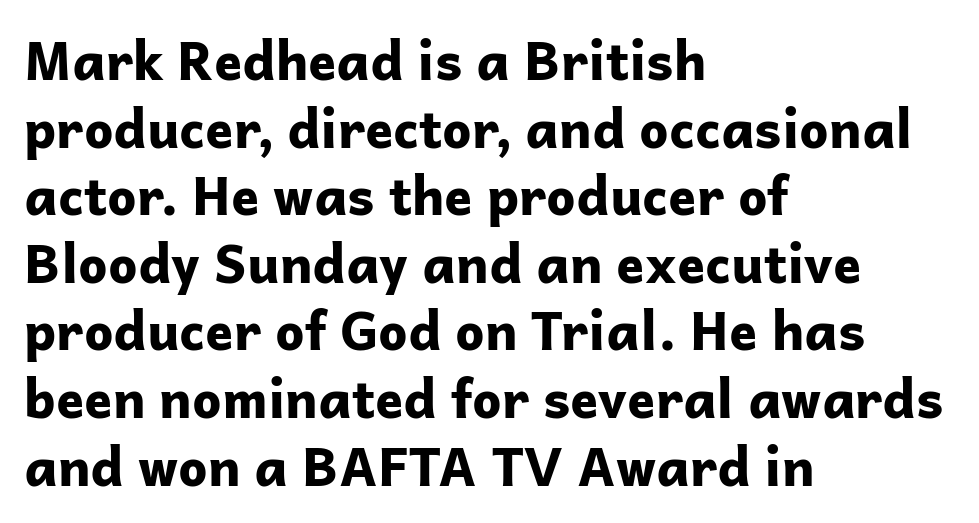
{"serif": "no", "italic": "no", "bold": "yes", "weight": "bold", "width": "normal", "stroke_contrast": "low", "x_height": "medium", "monospaced": "no", "underline": "no", "align": "left", "line_spacing": "normal", "line_spacing_ratio": 1.3, "letter_spacing": "normal", "letter_spacing_em": 0.0, "glyph_px": 52}
